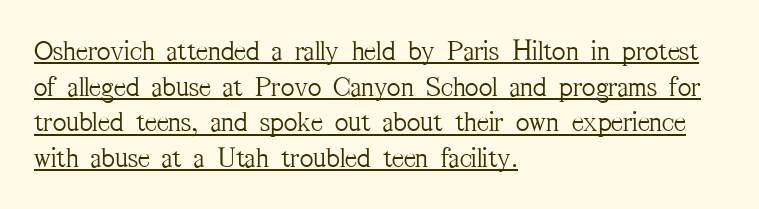
{"serif": "yes", "italic": "no", "bold": "no", "weight": "light", "width": "condensed", "stroke_contrast": "medium", "x_height": "medium", "monospaced": "no", "underline": "yes", "align": "left", "line_spacing_ratio": 1.23, "letter_spacing": "normal", "letter_spacing_em": 0.0, "glyph_px": 29}
